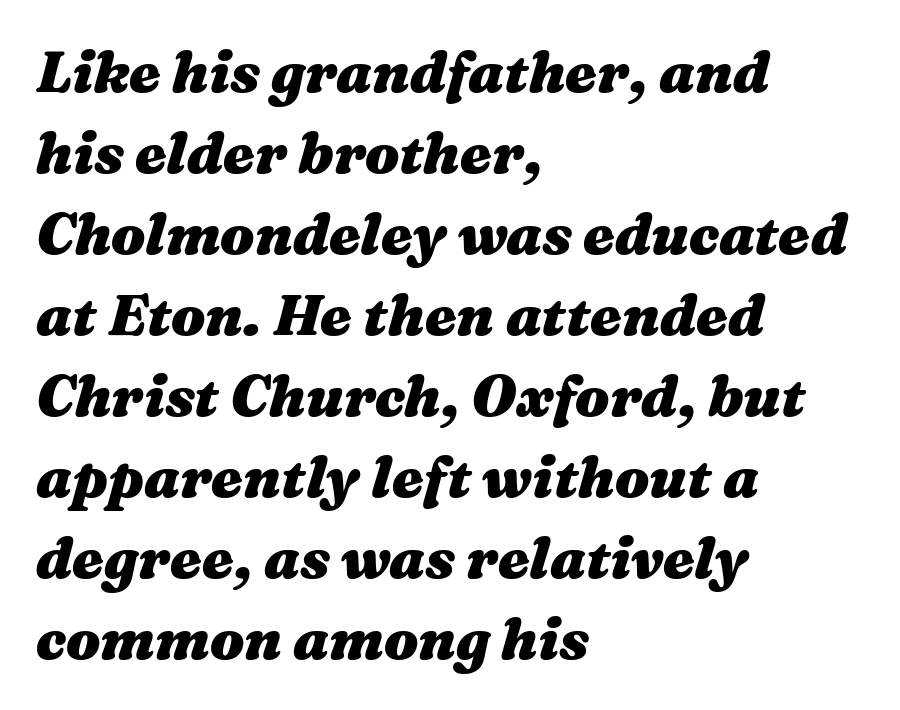
Horizontally, the lines are justified to the leading edge only. Evenly set lines give the paragraph a standard silhouette. Students, this is bold: see how much ink each stroke carries. Is the letter spacing exaggerated? No — it looks like the ordinary default. Underline: absent.
